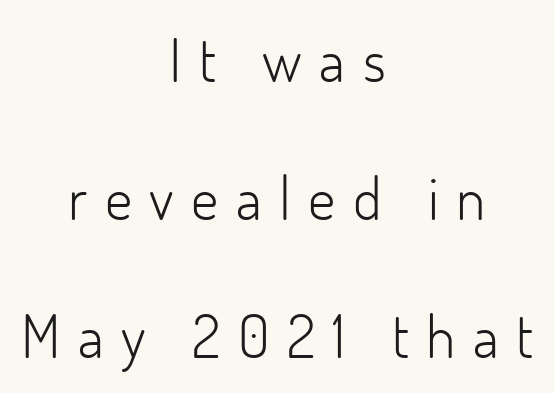
Widely set lines give the paragraph a tall, airy silhouette. Ascenders rise straight up at ninety degrees. Lines of text with bare space underneath. The paragraph shown floats in the horizontal middle.
